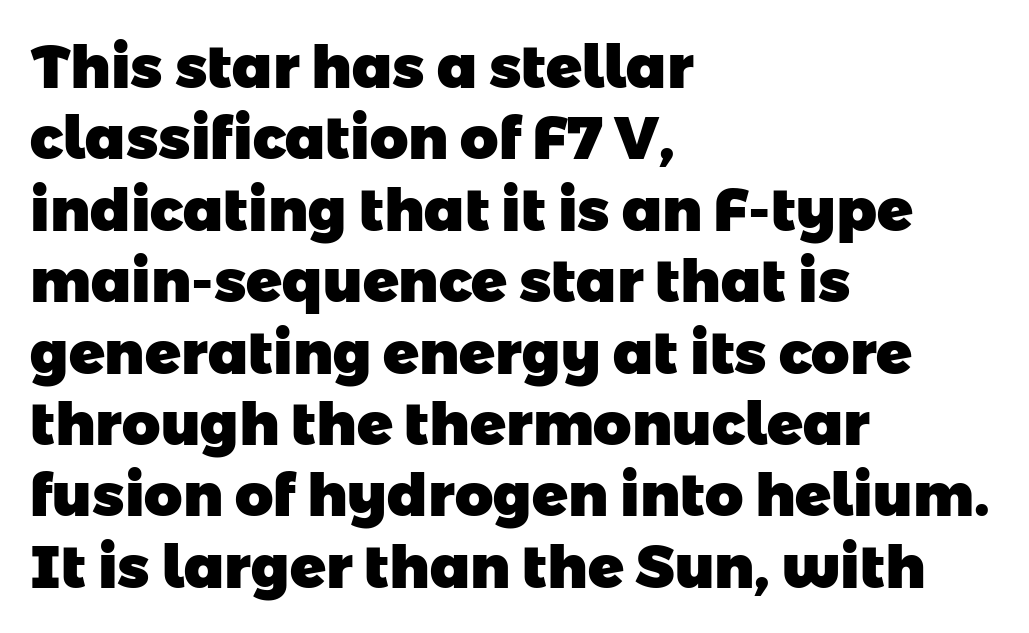
The image shows 59 px heavy sans-serif type; set left-aligned, line spacing 1.21x, normal letter spacing, not underlined; low stroke contrast and a medium x-height.
